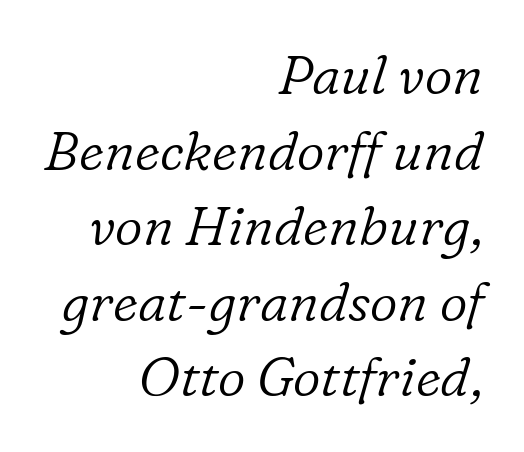
The image shows 54 px light serif type, italic (leaning right); set right-aligned, normal line spacing (1.4x), normal letter spacing, not underlined; low stroke contrast and a medium x-height.
